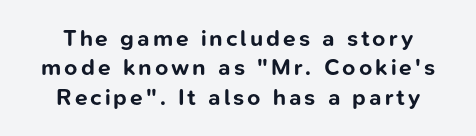
Q: Is the text bold? A: Yes.
Q: Is the text italic (slanted)? A: No, it is upright.
Q: Is the text underlined? A: No.
Q: Is the spacing between lines tight, normal or loose? A: Normal.
